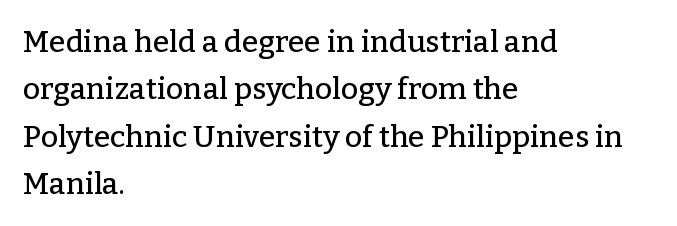
{"serif": "yes", "italic": "no", "width": "normal", "stroke_contrast": "low", "x_height": "medium", "monospaced": "no", "underline": "no", "align": "left", "line_spacing": "normal", "line_spacing_ratio": 1.58, "letter_spacing": "normal", "letter_spacing_em": 0.0, "glyph_px": 30}
